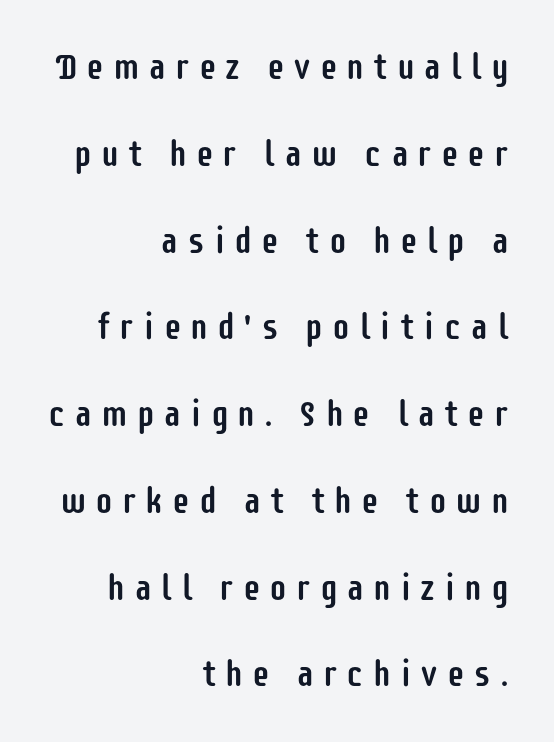
Q: Is the text italic (slanted)? A: No, it is upright.
Q: Is the typeface a serif or a sans-serif typeface? A: Sans-serif.
Q: Is the text underlined? A: No.
Q: How is the paragraph aligned? A: Right-aligned.
Q: Is the spacing between letters normal or unusually wide? A: Unusually wide.
Q: Is the spacing between lines tight, normal or loose? A: Loose.
Q: Width (condensed, normal, or wide)? A: Condensed.
Q: Stroke contrast? A: Low.
Q: x-height? A: Large.
Q: Monospaced? A: No.
